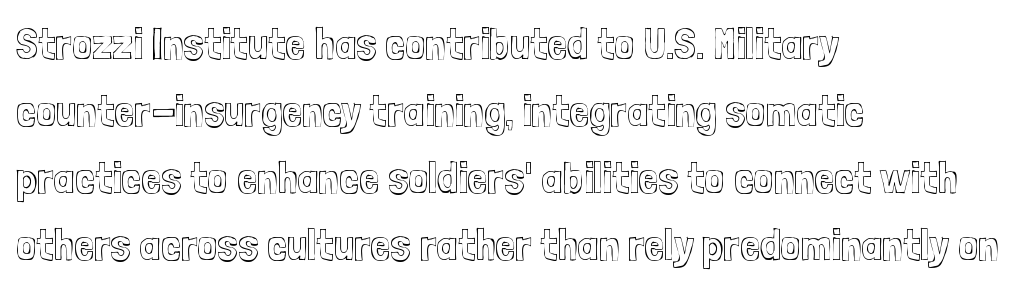
{"italic": "no", "width": "condensed", "x_height": "medium", "monospaced": "no", "underline": "no", "align": "left", "line_spacing": "normal", "line_spacing_ratio": 1.49, "letter_spacing": "normal", "letter_spacing_em": 0.0, "glyph_px": 45}
